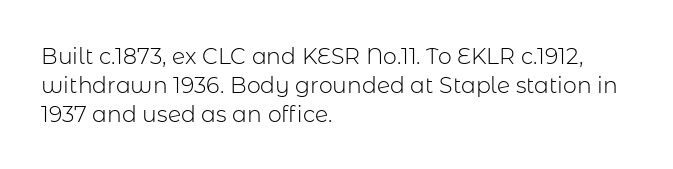
{"italic": "no", "bold": "no", "underline": "no", "align": "left", "line_spacing": "normal", "line_spacing_ratio": 1.31, "letter_spacing": "normal", "letter_spacing_em": 0.0, "glyph_px": 22}
